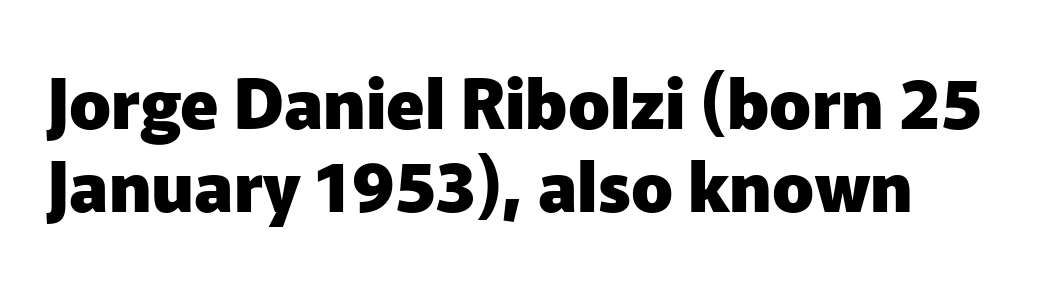
The image shows 69 px heavy sans-serif type, upright; set left-aligned, line spacing 1.21x, normal letter spacing, not underlined; low stroke contrast and a medium x-height.
